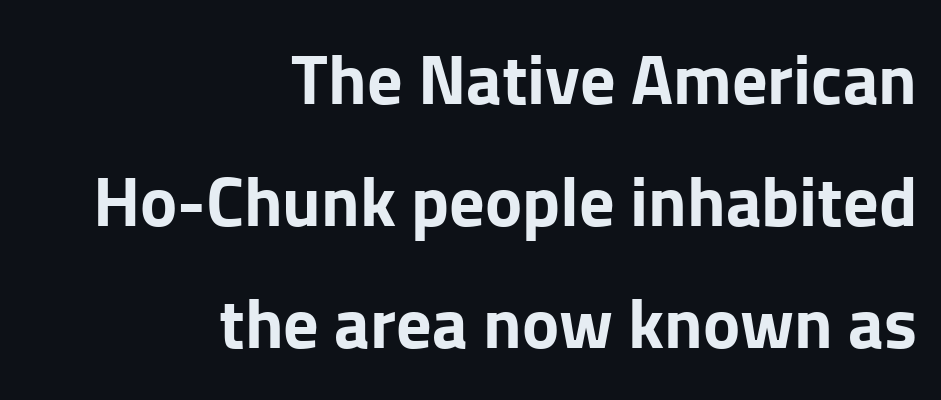
The image shows 70 px bold sans-serif type, upright; set right-aligned, line spacing 1.74x, normal letter spacing, not underlined; low stroke contrast and a medium x-height.
